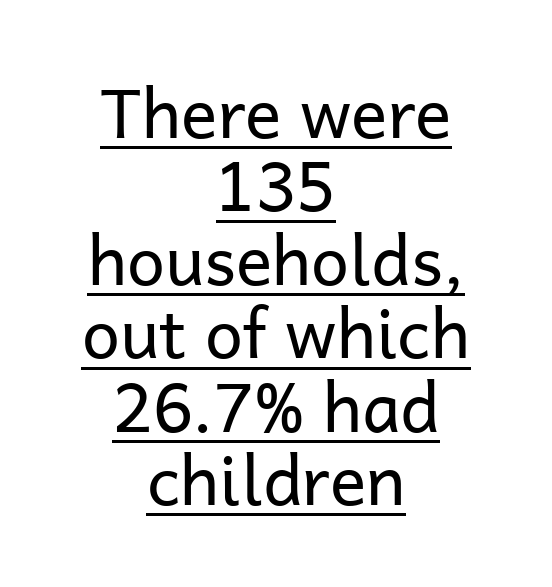
Q: Is the text bold? A: No.
Q: Is the text italic (slanted)? A: No, it is upright.
Q: Is the typeface a serif or a sans-serif typeface? A: Sans-serif.
Q: Is the text underlined? A: Yes.
Q: How is the paragraph aligned? A: Centered.
Q: Is the spacing between letters normal or unusually wide? A: Normal.
Q: Is the spacing between lines tight, normal or loose? A: Tight.
Q: Width (condensed, normal, or wide)? A: Normal.
Q: Stroke contrast? A: Low.
Q: x-height? A: Medium.
Q: Monospaced? A: No.
